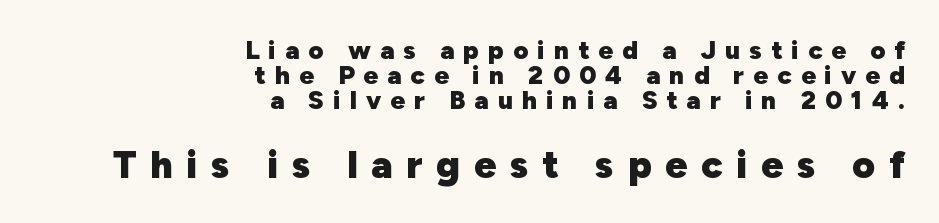
Tall strokes in this sample are plumb rather than angled. Compared with a flush-left layout, this one pins lines to the opposite, right side. These lines are rendered in a variable-pitch font. The line-height multiplier appears low, near solid setting. Has an underline been added? It has not. The letters carry no serifs — their stems end cleanly without finishing strokes.
